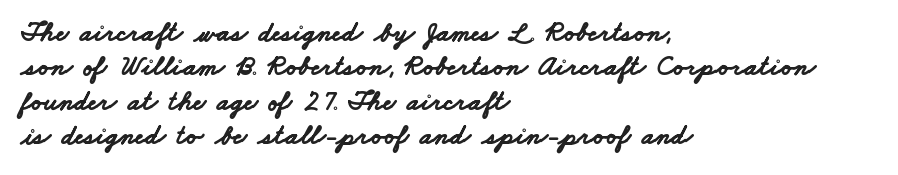
The ragged edge is on the right, which tells us the setting is flush left. The space directly below the letters is spotless. The font is running at its bold setting. Observe the absence of serifs on each vertical stroke in this sample.
